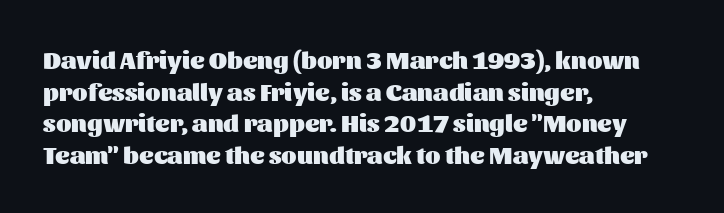
{"italic": "no", "bold": "yes", "underline": "no", "align": "left", "line_spacing": "normal", "line_spacing_ratio": 1.27, "letter_spacing": "normal", "letter_spacing_em": 0.0, "glyph_px": 25}
